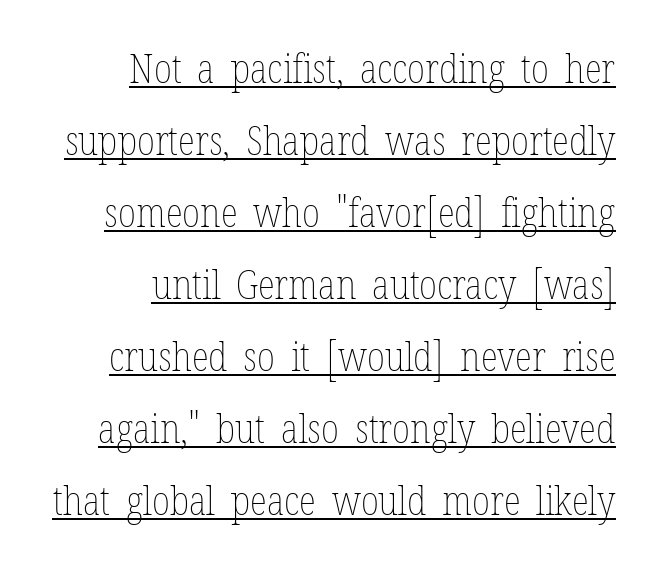
Compared with undecorated copy, this sample adds a rule below the words. Spacing verdict: proportional, widths tailored to each character. Counters stay open thanks to moderate or lighter strokes. Short and long lines alike share a common ending point at right. Letter spacing: default.
